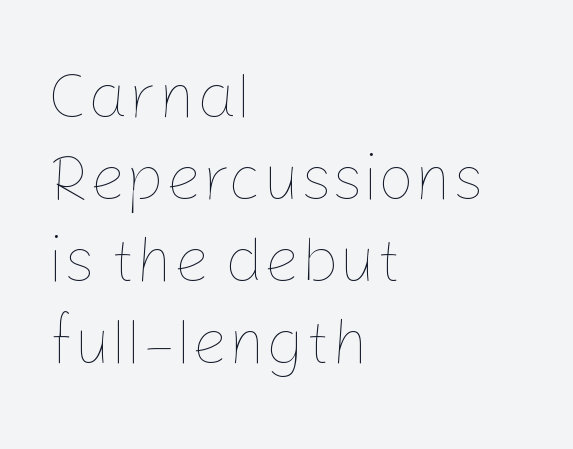
Q: Is the text bold? A: No.
Q: Is the text italic (slanted)? A: No, it is upright.
Q: Is the text underlined? A: No.
Q: How is the paragraph aligned? A: Left-aligned.
Q: Is the spacing between letters normal or unusually wide? A: Normal.
Q: Is the spacing between lines tight, normal or loose? A: Normal.
Q: Width (condensed, normal, or wide)? A: Normal.
Q: Stroke contrast? A: Low.
Q: x-height? A: Medium.
Q: Monospaced? A: No.
